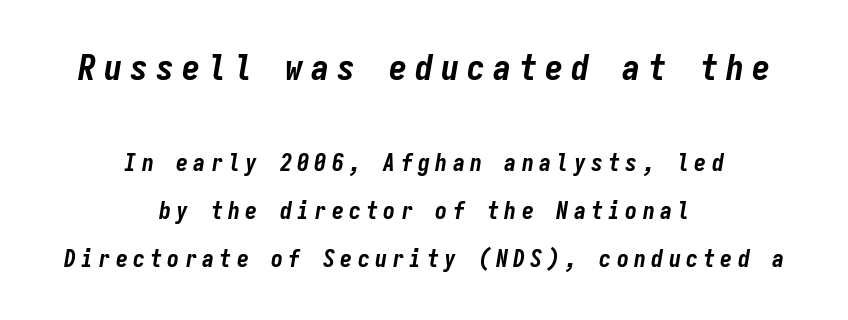
Q: Is the text bold? A: Yes.
Q: Is the text italic (slanted)? A: Yes, it leans right by about 9 degrees.
Q: Is the text underlined? A: No.
Q: How is the paragraph aligned? A: Centered.
Q: Is the spacing between letters normal or unusually wide? A: Unusually wide.
Q: Is the spacing between lines tight, normal or loose? A: Loose.
Q: Which block of text is set in a larger size, the first (top) or the second (bottom)? A: The first (top) one.
Q: Width (condensed, normal, or wide)? A: Condensed.
Q: Stroke contrast? A: Low.
Q: x-height? A: Medium.
Q: Monospaced? A: Yes.
